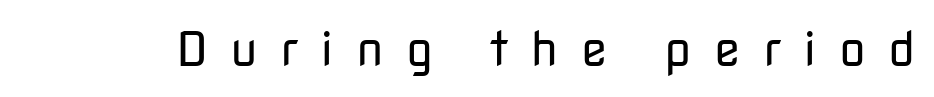
This sample has the flowing, uneven cadence of proportional lettering. Is this a heavy cut? Hardly; it is regular or lighter. The letterforms stand isolated, each surrounded by extra space. These lines were composed using upright roman letters.
